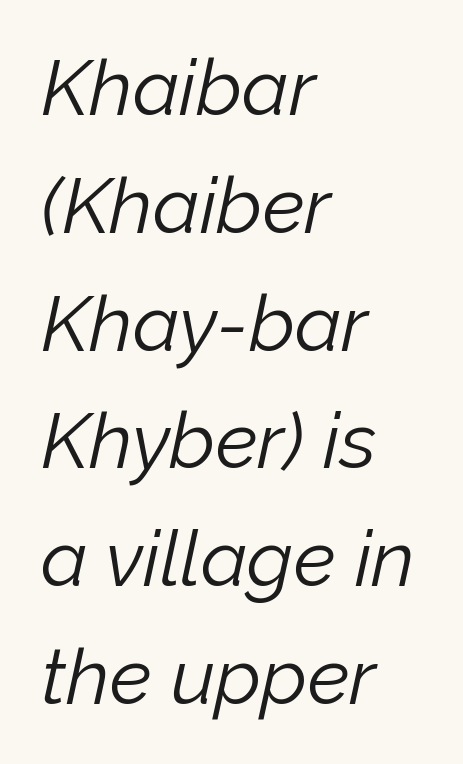
Q: Is the text bold? A: No.
Q: Is the text italic (slanted)? A: Yes, it leans right by about 12 degrees.
Q: Is the text underlined? A: No.
Q: How is the paragraph aligned? A: Left-aligned.
Q: Is the spacing between letters normal or unusually wide? A: Normal.
Q: Is the spacing between lines tight, normal or loose? A: Normal.
Q: Width (condensed, normal, or wide)? A: Normal.
Q: Stroke contrast? A: Low.
Q: x-height? A: Medium.
Q: Monospaced? A: No.
